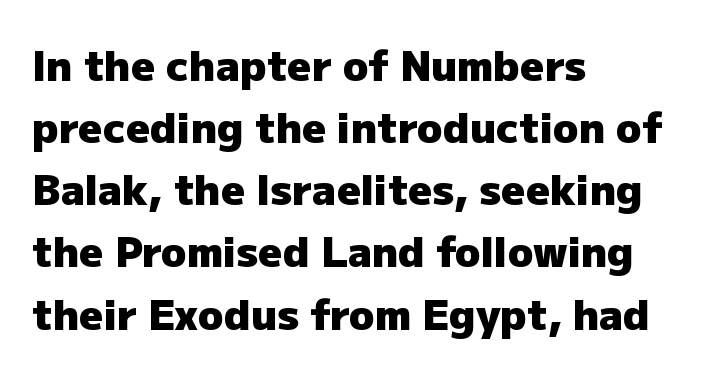
Words float on clear page, feet unadorned. Unlike a traditional serif, this face leaves its strokes unadorned. Is the block centered? No — it sits flush against the left margin. Summary of vertical rhythm: regular, with standard interline spacing.
